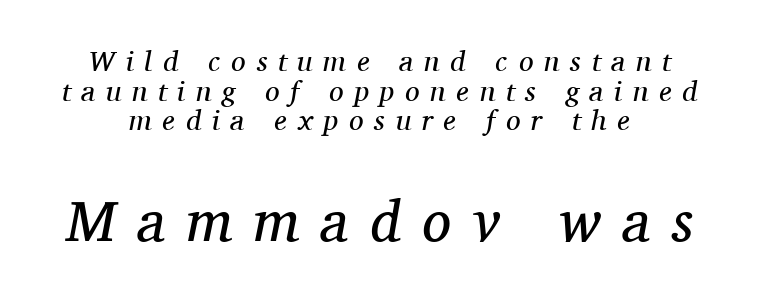
{"serif": "yes", "italic": "yes", "lean": "right", "slant_degrees": 11, "bold": "no", "weight": "regular", "width": "normal", "stroke_contrast": "medium", "x_height": "medium", "monospaced": "no", "underline": "no", "align": "center", "line_spacing": "tight", "line_spacing_ratio": 1.02, "letter_spacing": "wide", "letter_spacing_em": 0.37, "larger_block": "second", "size_ratio": 2.0, "glyph_px": 58}
